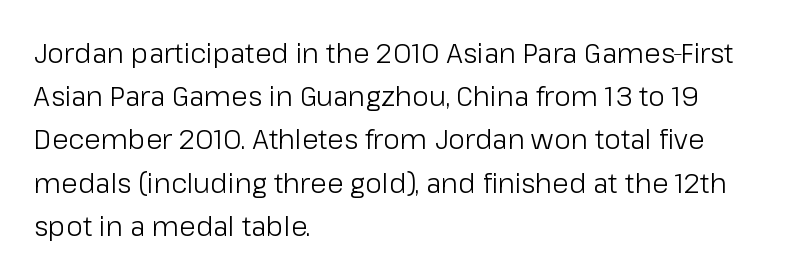
Posture: straight, roman, zero tilt. Notice how descenders clear the ascenders below comfortably — that's standard leading. Visually the block forms a straight wall on the left and a jagged coastline on the right. Descenders hang freely into open space. The type is set solid horizontally, with unmodified tracking. Heft: none added — not bold.
